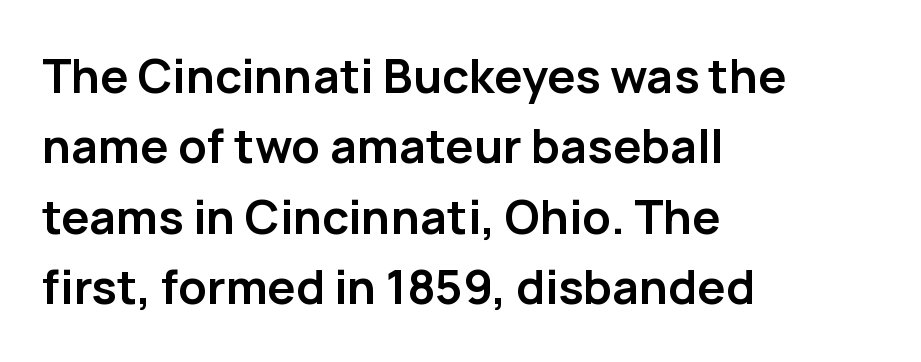
{"serif": "no", "italic": "no", "bold": "yes", "weight": "semibold", "width": "normal", "stroke_contrast": "low", "x_height": "medium", "monospaced": "no", "underline": "no", "align": "left", "line_spacing": "normal", "line_spacing_ratio": 1.5, "letter_spacing": "normal", "letter_spacing_em": 0.0, "glyph_px": 47}
